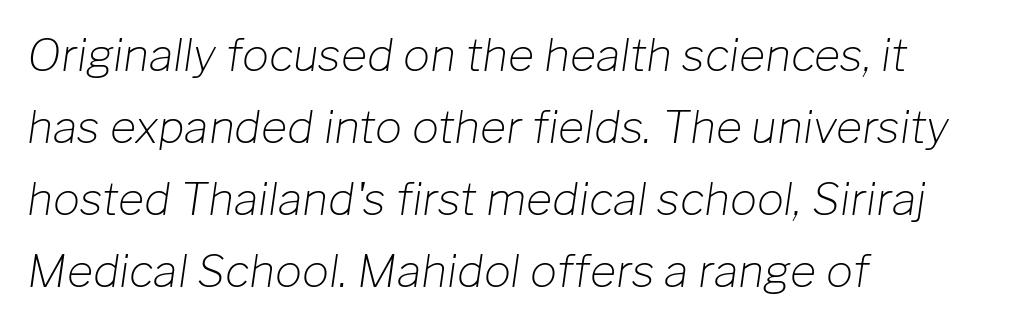
Q: Is the text bold? A: No.
Q: Is the text italic (slanted)? A: Yes, it leans right by about 8 degrees.
Q: Is the text underlined? A: No.
Q: How is the paragraph aligned? A: Left-aligned.
Q: Is the spacing between letters normal or unusually wide? A: Normal.
Q: Is the spacing between lines tight, normal or loose? A: Normal.
Q: Width (condensed, normal, or wide)? A: Normal.
Q: Stroke contrast? A: Low.
Q: x-height? A: Medium.
Q: Monospaced? A: No.
